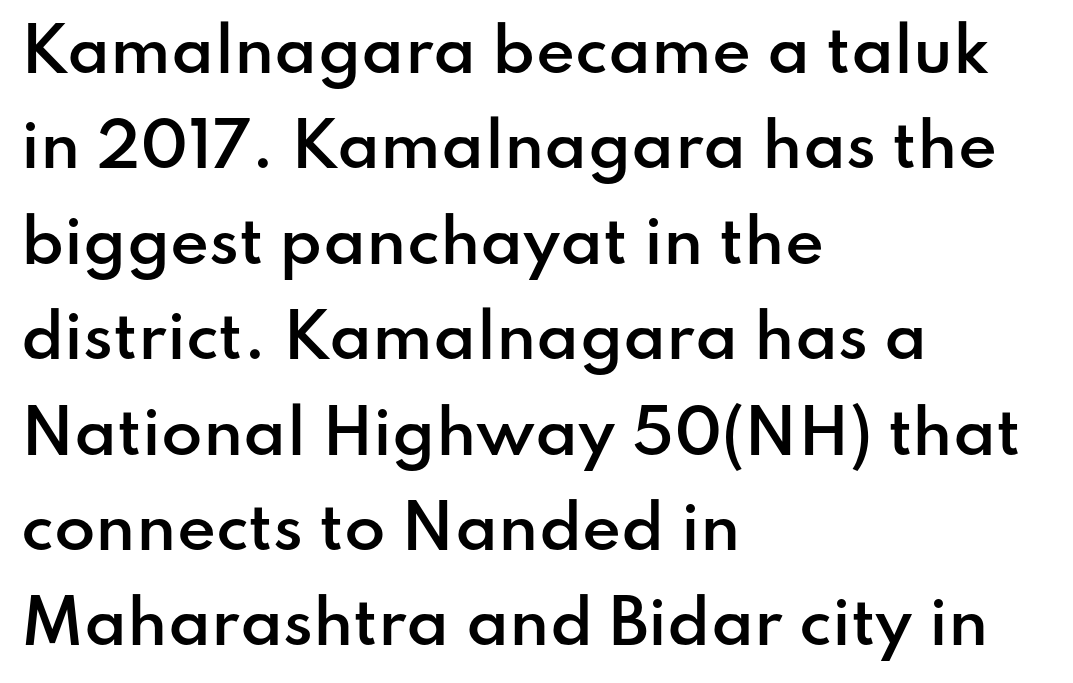
The gap between lines stays unmarked. Honestly, the letter spacing is just normal — you wouldn't notice it. In terms of leading, this rendering sits right in the middle. The typeface chosen for these lines omits serifs.
